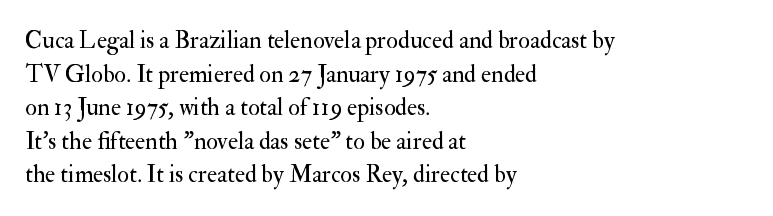
{"italic": "no", "bold": "no", "underline": "no", "align": "left", "line_spacing": "normal", "line_spacing_ratio": 1.4, "letter_spacing": "normal", "letter_spacing_em": 0.0, "glyph_px": 24}
